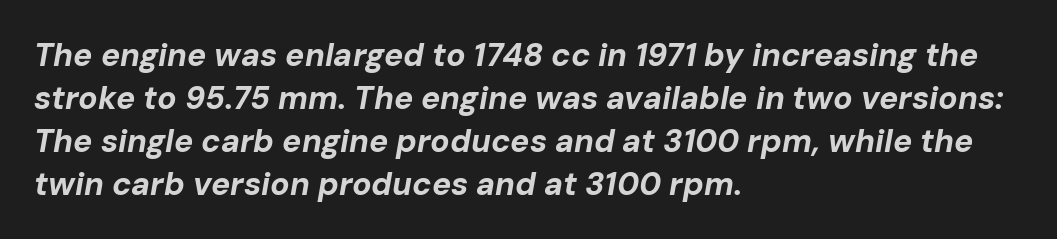
{"italic": "yes", "lean": "right", "slant_degrees": 10, "bold": "yes", "weight": "bold", "width": "normal", "stroke_contrast": "low", "x_height": "medium", "monospaced": "no", "underline": "no", "align": "left", "line_spacing": "normal", "line_spacing_ratio": 1.34, "letter_spacing": "normal", "letter_spacing_em": 0.0, "glyph_px": 32}
